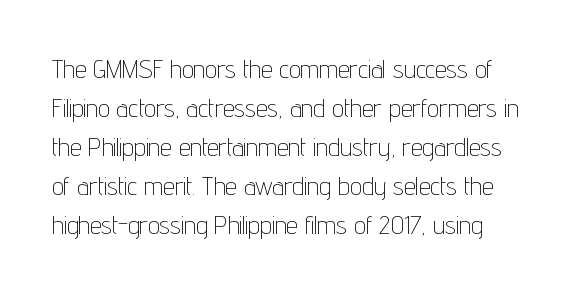
Q: Is the text bold? A: No.
Q: Is the text italic (slanted)? A: No, it is upright.
Q: Is the text underlined? A: No.
Q: Is the spacing between letters normal or unusually wide? A: Normal.
Q: Is the spacing between lines tight, normal or loose? A: Normal.
